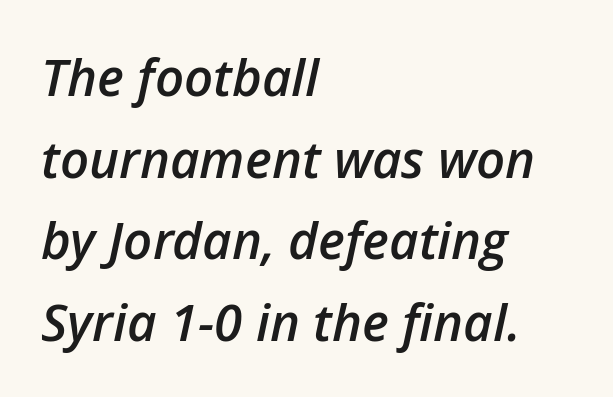
Q: Is the text bold? A: Semi-bold.
Q: Is the text italic (slanted)? A: Yes, it leans right by about 12 degrees.
Q: Is the text underlined? A: No.
Q: How is the paragraph aligned? A: Left-aligned.
Q: Is the spacing between letters normal or unusually wide? A: Normal.
Q: Is the spacing between lines tight, normal or loose? A: Normal.
Q: Width (condensed, normal, or wide)? A: Normal.
Q: Stroke contrast? A: Low.
Q: x-height? A: Medium.
Q: Monospaced? A: No.
